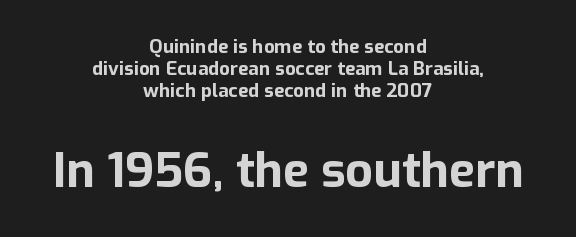
The image shows 48 px bold sans-serif type, upright; set centered, line spacing 1.17x, normal letter spacing, not underlined; the second (bottom) block is 2.53x larger; low stroke contrast and a medium x-height.
